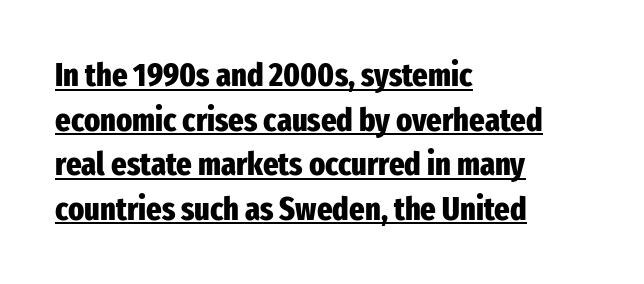
{"serif": "no", "italic": "no", "bold": "yes", "weight": "heavy", "width": "condensed", "stroke_contrast": "low", "x_height": "medium", "monospaced": "no", "underline": "yes", "align": "left", "line_spacing": "normal", "line_spacing_ratio": 1.35, "letter_spacing": "normal", "letter_spacing_em": 0.0, "glyph_px": 33}
